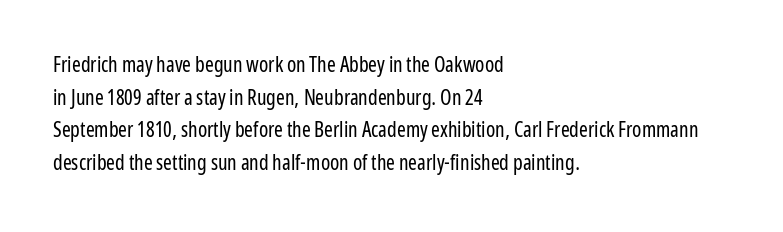
Q: Is the text bold? A: No.
Q: Is the text italic (slanted)? A: No, it is upright.
Q: Is the text underlined? A: No.
Q: How is the paragraph aligned? A: Left-aligned.
Q: Is the spacing between letters normal or unusually wide? A: Normal.
Q: Is the spacing between lines tight, normal or loose? A: Normal.
